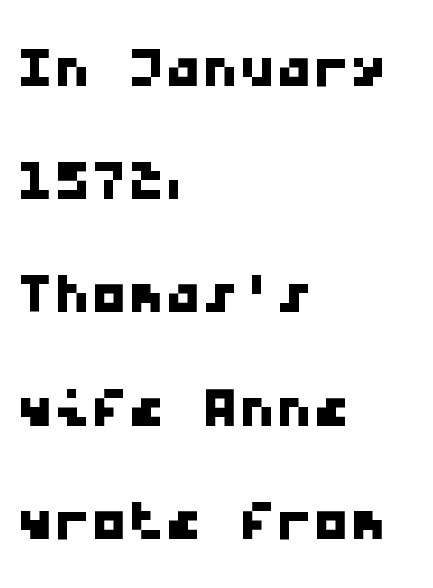
The image shows 74 px wide sans-serif type, monospaced; set left-aligned, normal line spacing (1.53x), normal letter spacing, not underlined; low stroke contrast and a medium x-height.
